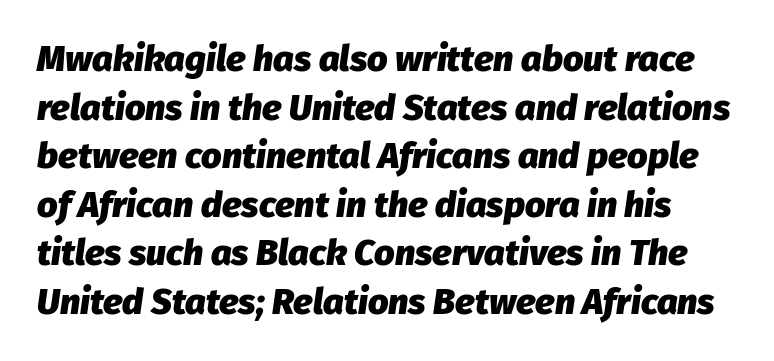
Q: Is the text bold? A: Yes.
Q: Is the text italic (slanted)? A: Yes, it leans right by about 8 degrees.
Q: Is the text underlined? A: No.
Q: Is the spacing between letters normal or unusually wide? A: Normal.
Q: Is the spacing between lines tight, normal or loose? A: Normal.
Q: Width (condensed, normal, or wide)? A: Normal.
Q: Stroke contrast? A: Low.
Q: x-height? A: Medium.
Q: Monospaced? A: No.
